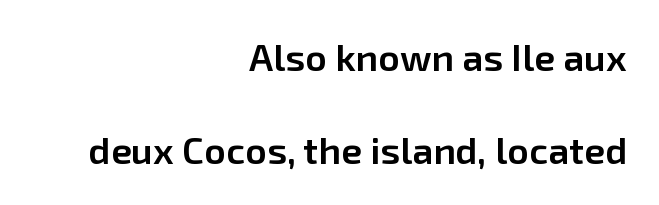
Q: Is the text bold? A: Semi-bold.
Q: Is the text italic (slanted)? A: No, it is upright.
Q: Is the typeface a serif or a sans-serif typeface? A: Sans-serif.
Q: Is the text underlined? A: No.
Q: How is the paragraph aligned? A: Right-aligned.
Q: Is the spacing between letters normal or unusually wide? A: Normal.
Q: Is the spacing between lines tight, normal or loose? A: Loose.
Q: Width (condensed, normal, or wide)? A: Normal.
Q: Stroke contrast? A: Low.
Q: x-height? A: Medium.
Q: Monospaced? A: No.
